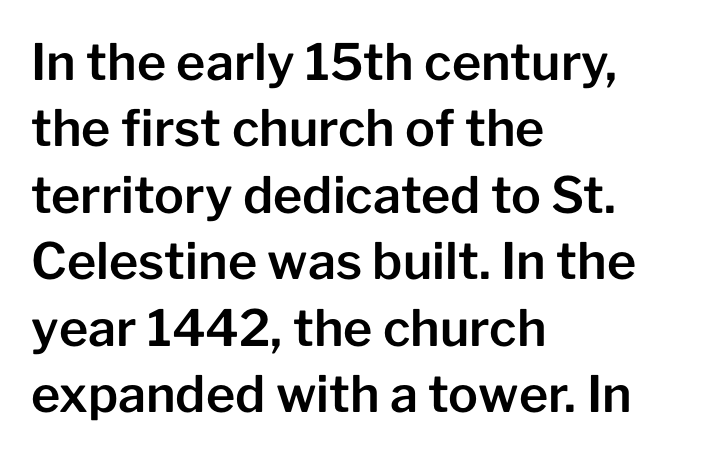
Q: Is the text italic (slanted)? A: No, it is upright.
Q: Is the typeface a serif or a sans-serif typeface? A: Sans-serif.
Q: Is the text underlined? A: No.
Q: How is the paragraph aligned? A: Left-aligned.
Q: Is the spacing between letters normal or unusually wide? A: Normal.
Q: Is the spacing between lines tight, normal or loose? A: Normal.
Q: Width (condensed, normal, or wide)? A: Normal.
Q: Stroke contrast? A: Low.
Q: x-height? A: Medium.
Q: Monospaced? A: No.
